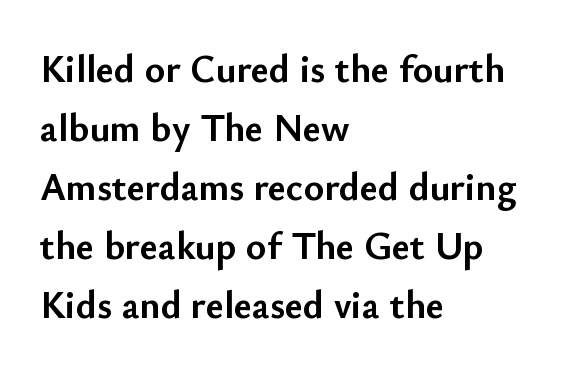
{"serif": "no", "italic": "no", "bold": "yes", "weight": "semibold", "width": "normal", "stroke_contrast": "low", "x_height": "small", "monospaced": "no", "underline": "no", "align": "left", "line_spacing": "normal", "line_spacing_ratio": 1.51, "letter_spacing": "normal", "letter_spacing_em": 0.0, "glyph_px": 39}
